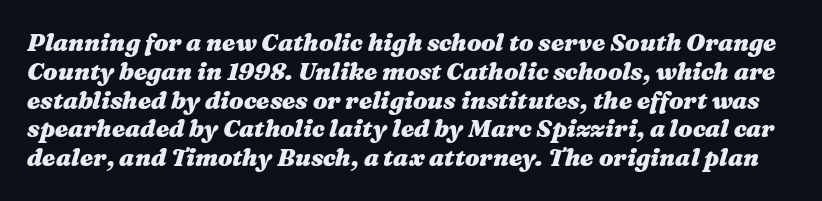
{"italic": "yes", "lean": "right", "slant_degrees": 16, "bold": "yes", "underline": "no", "line_spacing_ratio": 1.2, "letter_spacing": "normal", "letter_spacing_em": 0.0, "glyph_px": 24}
